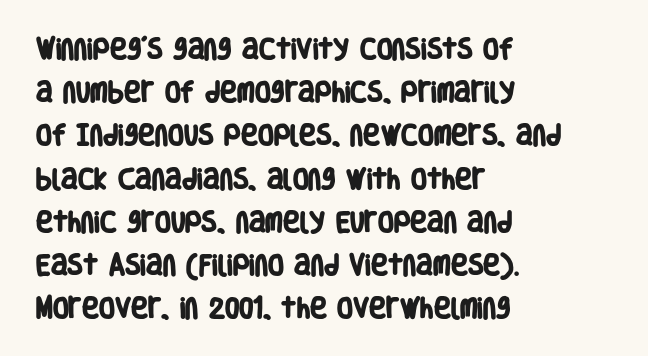
Q: Is the text bold? A: Yes.
Q: Is the text underlined? A: No.
Q: How is the paragraph aligned? A: Left-aligned.
Q: Is the spacing between letters normal or unusually wide? A: Normal.
